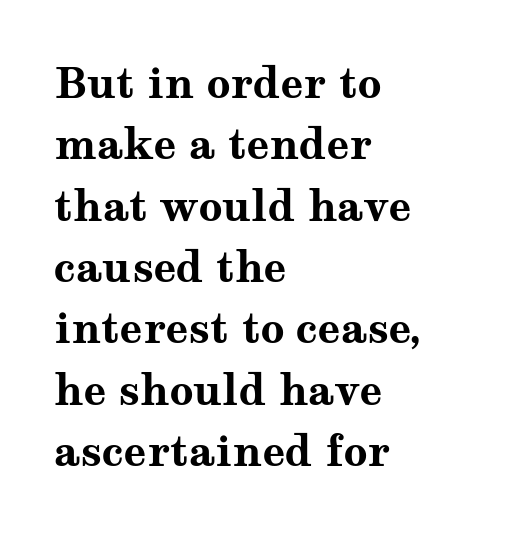
Strokes here are thick enough to call this a true bold. What stands out about the letter spacing? Nothing — it is the standard amount. Looks like regular typesetting: each glyph gets only the width it needs. Caption: multi-line text, flush left, ragged right. Font category for this specimen: serif.
